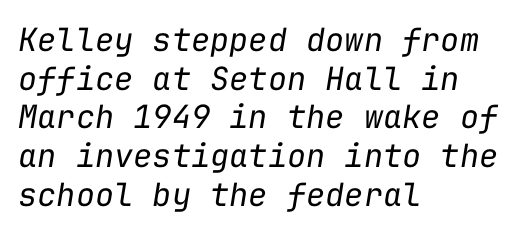
These glyphs show unthickened strokes, regular width or finer. The face used here is monospaced, like something from a code editor. Reading down the block, your eye returns to a fixed left position each line. A typesetter would call this zero additional tracking. Plain, unruled lines of type.
